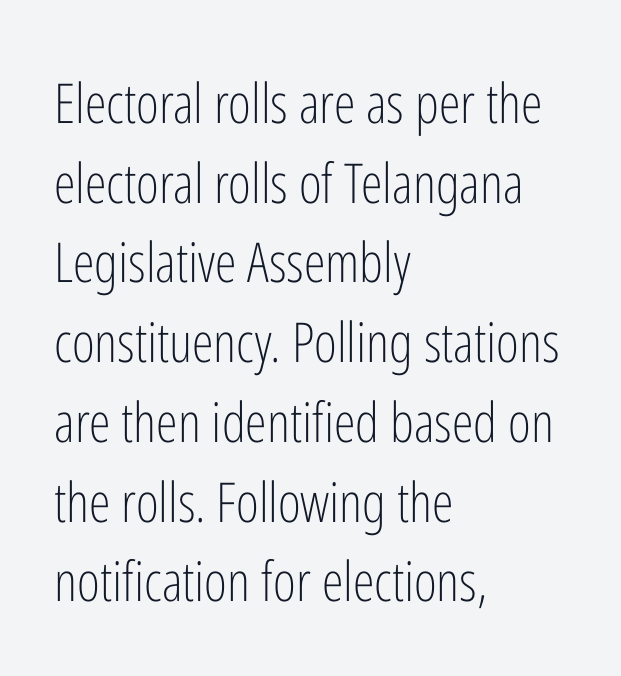
Leading: standard. Character widths vary here, with narrow letters taking less room than wide ones. The area under the type is left untouched. Tracking value appears to be zero — textbook default spacing.
